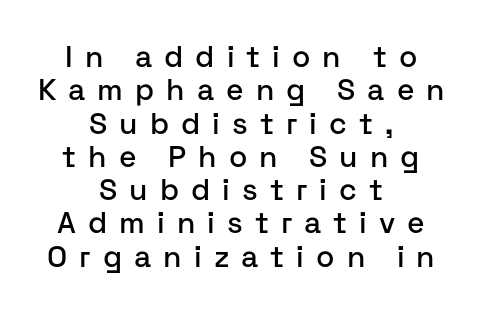
{"serif": "no", "italic": "no", "width": "normal", "stroke_contrast": "low", "x_height": "medium", "monospaced": "no", "underline": "no", "align": "center", "line_spacing": "tight", "line_spacing_ratio": 1.11, "letter_spacing": "wide", "letter_spacing_em": 0.4, "glyph_px": 30}
